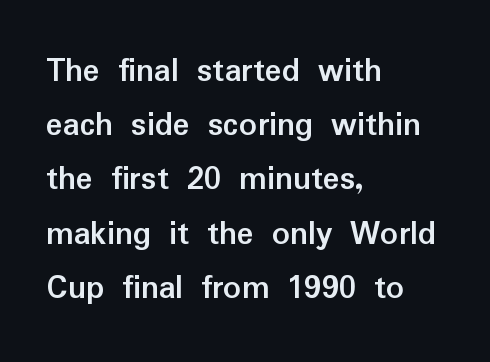
The image shows 35 px semibold sans-serif type, upright; set left-aligned, normal line spacing (1.55x), normal letter spacing, not underlined; low stroke contrast and a medium x-height.
